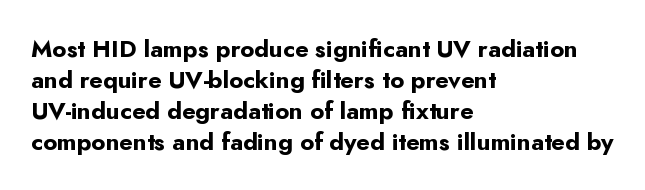
The image shows 24 px bold type, upright; set left-aligned, normal line spacing (1.29x), normal letter spacing, not underlined.
